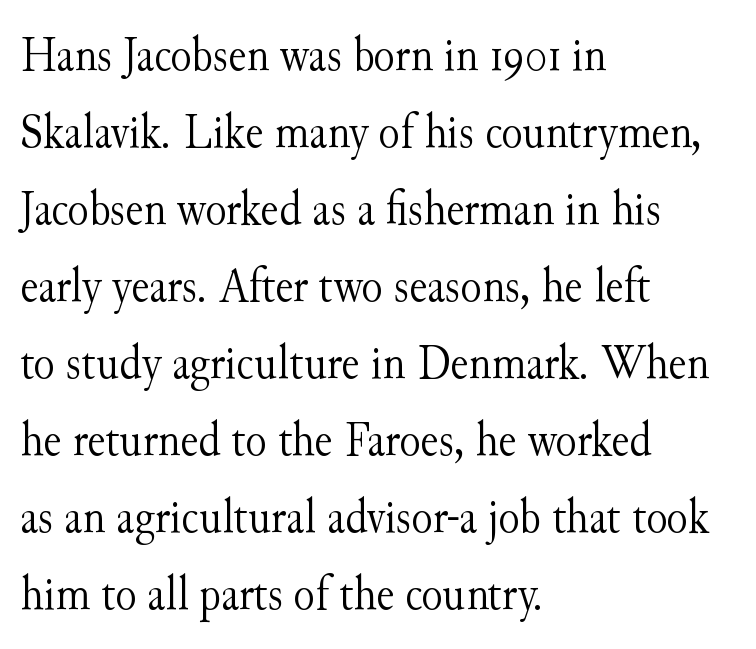
The image shows 49 px light serif type, upright; set left-aligned, normal line spacing (1.57x), normal letter spacing, not underlined; medium stroke contrast and a small x-height.
